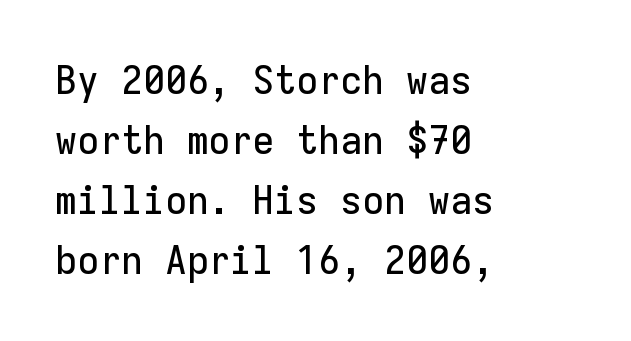
Spacing verdict: monospaced, one width for all characters. Italic: no, the glyphs are upright roman. Typographically, this falls in the sans-serif category. If you drew a ruler down the left edge, every line would touch it. Rows of type keep a routine distance in the vertical direction. The letters sit at their default tracking, neither squeezed nor spread.
